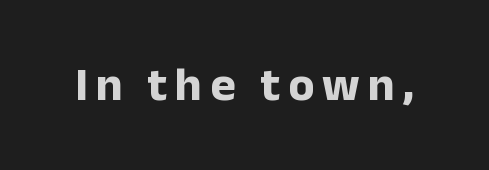
Letterform terminals end flat and unadorned throughout the passage. The passage shown is typed in a proportional face where columns would drift. This is the regular roman posture of the typeface. The strokes are fattened all the way to bold. Any mark beneath the type? The region is blank.
